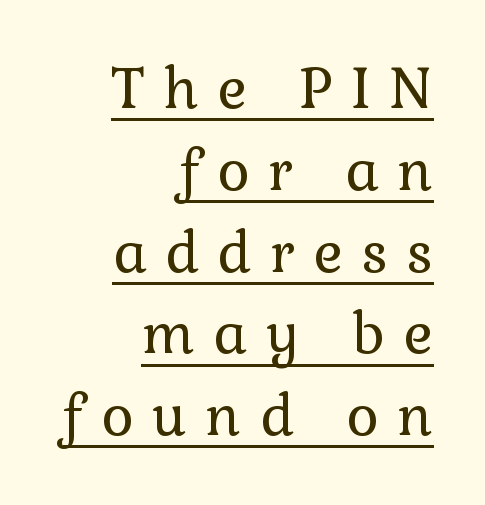
The image shows 56 px regular-weight serif type, upright; set right-aligned, normal line spacing (1.46x), unusually wide letter spacing (+0.33 em), underlined; a medium x-height.
